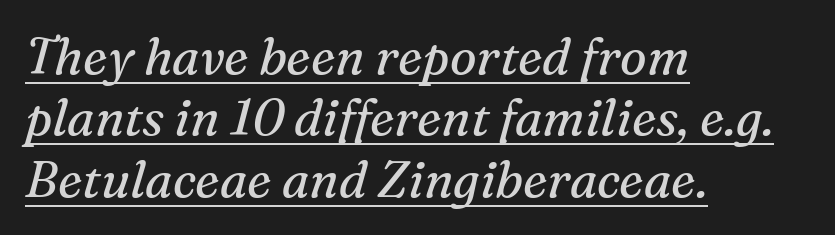
These lines keep a tight, regular rhythm from letter to letter. These lines were composed using italics. Every row of glyphs begins at an identical x-position on the left. The rendering uses natural spacing where letterforms have individual widths.
